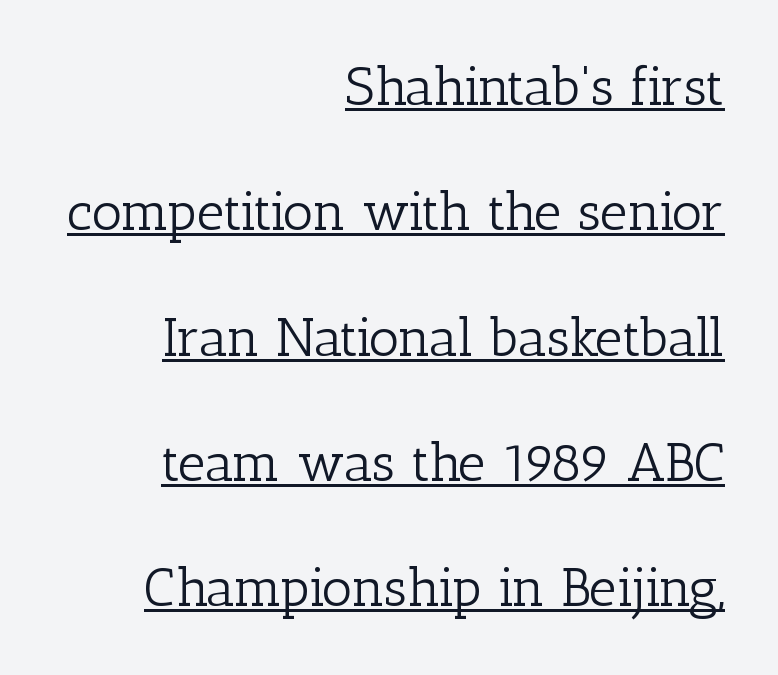
The image shows 54 px light serif type, upright; set right-aligned, loose line spacing (2.32x), normal letter spacing, underlined; low stroke contrast and a medium x-height.
